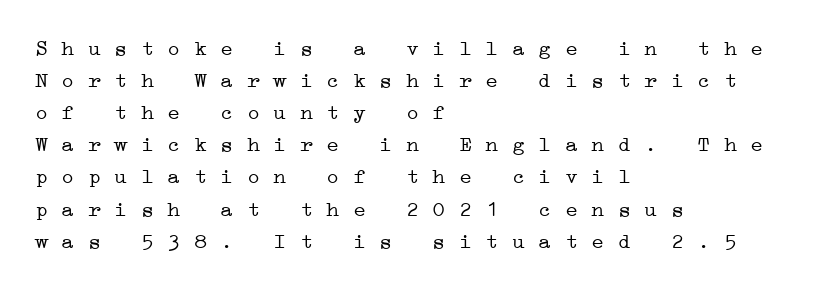
Q: Is the text bold? A: No.
Q: Is the text underlined? A: No.
Q: How is the paragraph aligned? A: Left-aligned.
Q: Is the spacing between letters normal or unusually wide? A: Normal.
Q: Is the spacing between lines tight, normal or loose? A: Normal.
